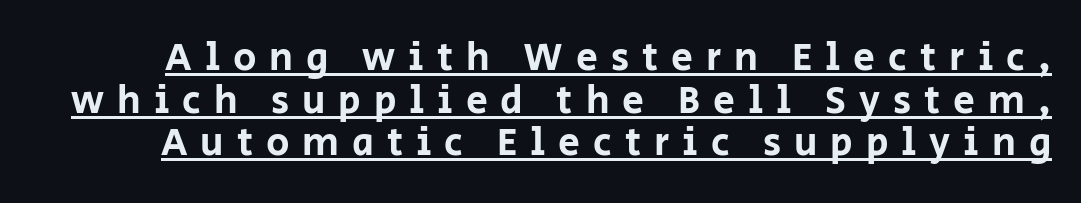
The image shows 39 px sans-serif type, upright; set tight line spacing (1.09x), unusually wide letter spacing (+0.33 em), underlined; low stroke contrast and a large x-height.
